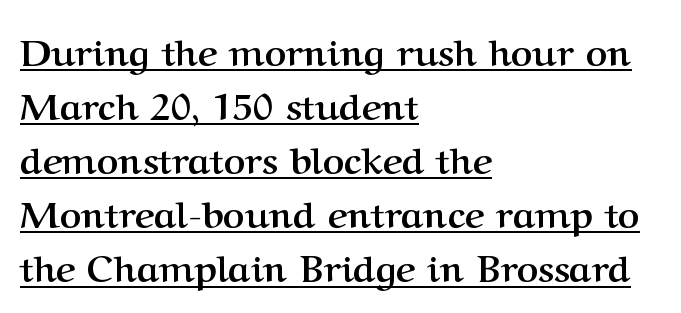
Q: Is the text bold? A: Yes.
Q: Is the text italic (slanted)? A: No, it is upright.
Q: Is the typeface a serif or a sans-serif typeface? A: Serif.
Q: Is the text underlined? A: Yes.
Q: How is the paragraph aligned? A: Left-aligned.
Q: Is the spacing between letters normal or unusually wide? A: Normal.
Q: Is the spacing between lines tight, normal or loose? A: Normal.
Q: Width (condensed, normal, or wide)? A: Normal.
Q: Stroke contrast? A: Medium.
Q: x-height? A: Medium.
Q: Monospaced? A: No.
